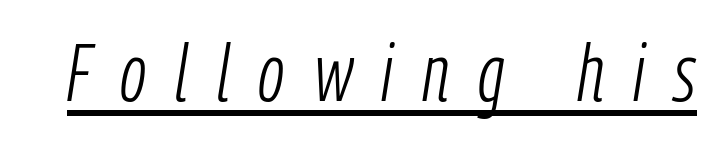
Spacing verdict: proportional, widths tailored to each character. No letter is thick-stroked: the sample isn't bold. Quick note: underline on. Compared with ordinary roman type, these characters are visibly tilted.
